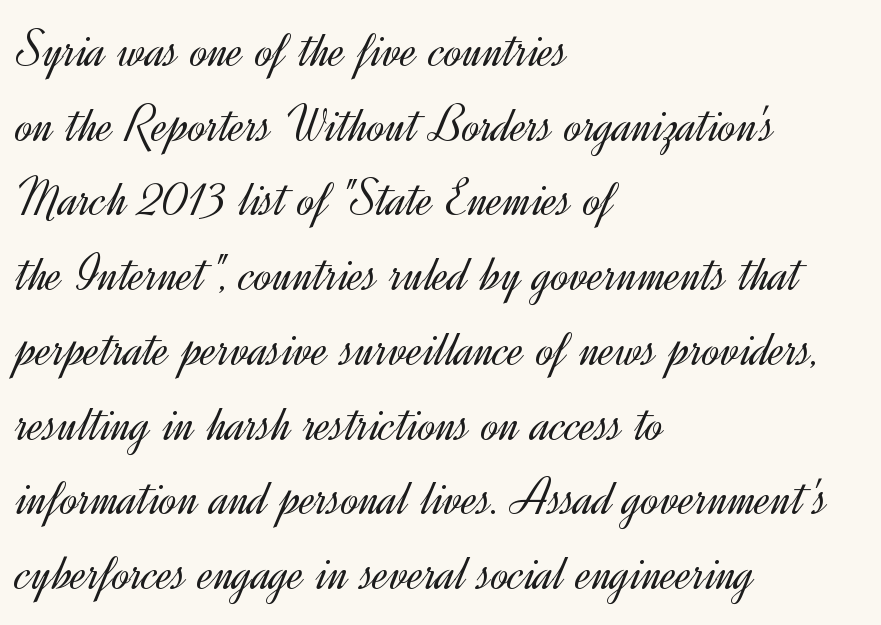
The image shows 53 px light sans-serif type; set left-aligned, normal line spacing (1.41x), normal letter spacing, not underlined; a small x-height.
